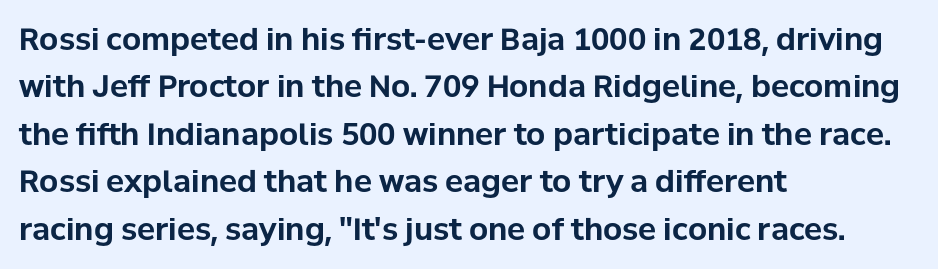
{"serif": "no", "italic": "no", "bold": "yes", "weight": "bold", "width": "normal", "stroke_contrast": "low", "x_height": "medium", "monospaced": "no", "underline": "no", "align": "left", "line_spacing": "normal", "line_spacing_ratio": 1.58, "letter_spacing": "normal", "letter_spacing_em": 0.0, "glyph_px": 30}
